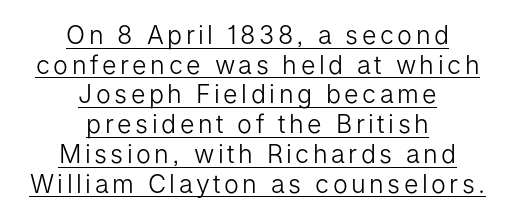
{"italic": "no", "bold": "no", "underline": "yes", "align": "center", "line_spacing_ratio": 1.19, "glyph_px": 25}
